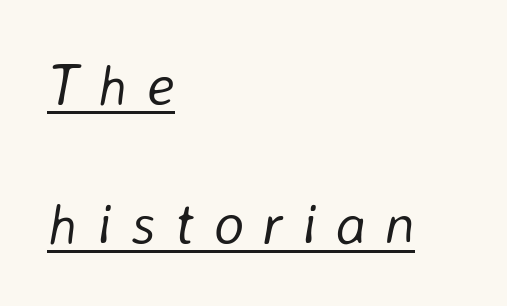
Q: Is the text bold? A: No.
Q: Is the text italic (slanted)? A: Yes, it leans right by about 8 degrees.
Q: Is the text underlined? A: Yes.
Q: How is the paragraph aligned? A: Left-aligned.
Q: Is the spacing between letters normal or unusually wide? A: Unusually wide.
Q: Is the spacing between lines tight, normal or loose? A: Loose.
Q: Width (condensed, normal, or wide)? A: Normal.
Q: Stroke contrast? A: Low.
Q: x-height? A: Medium.
Q: Monospaced? A: No.
